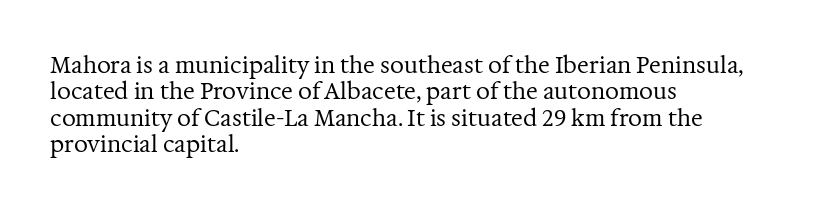
Q: Is the text bold? A: No.
Q: Is the text italic (slanted)? A: No, it is upright.
Q: Is the text underlined? A: No.
Q: How is the paragraph aligned? A: Left-aligned.
Q: Is the spacing between letters normal or unusually wide? A: Normal.
